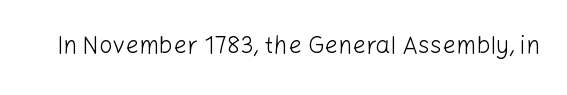
Only glyphs here, with clear space below each row. Notice how the stems are strictly vertical — no italics here. Between one letter and the next there's only the usual sliver of space. Is this a heavy cut? Hardly; it is regular or lighter.
